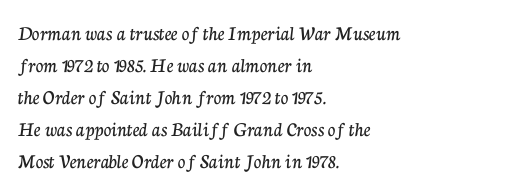
Q: Is the text italic (slanted)? A: Yes.
Q: Is the text underlined? A: No.
Q: How is the paragraph aligned? A: Left-aligned.
Q: Is the spacing between letters normal or unusually wide? A: Normal.
Q: Is the spacing between lines tight, normal or loose? A: Normal.
